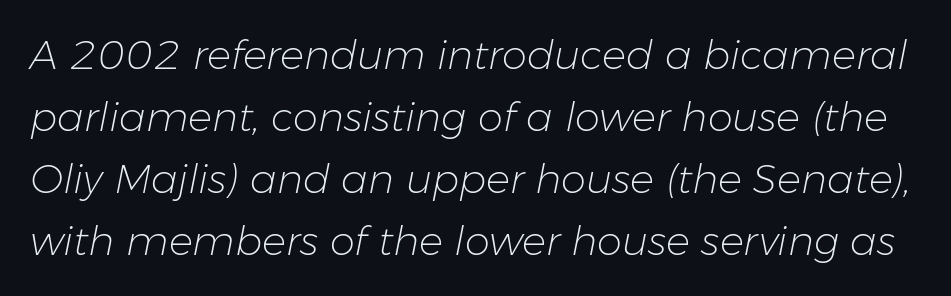
Q: Is the text bold? A: No.
Q: Is the text italic (slanted)? A: Yes, it leans right by about 11 degrees.
Q: Is the text underlined? A: No.
Q: Is the spacing between letters normal or unusually wide? A: Normal.
Q: Is the spacing between lines tight, normal or loose? A: Normal.
Q: Width (condensed, normal, or wide)? A: Normal.
Q: Stroke contrast? A: Low.
Q: x-height? A: Medium.
Q: Monospaced? A: No.
